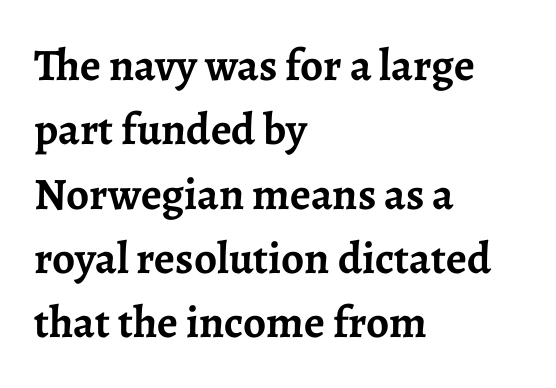
{"serif": "yes", "italic": "no", "bold": "yes", "weight": "semibold", "width": "normal", "stroke_contrast": "low", "x_height": "medium", "monospaced": "no", "underline": "no", "align": "left", "line_spacing": "normal", "line_spacing_ratio": 1.43, "letter_spacing": "normal", "letter_spacing_em": 0.0, "glyph_px": 45}
